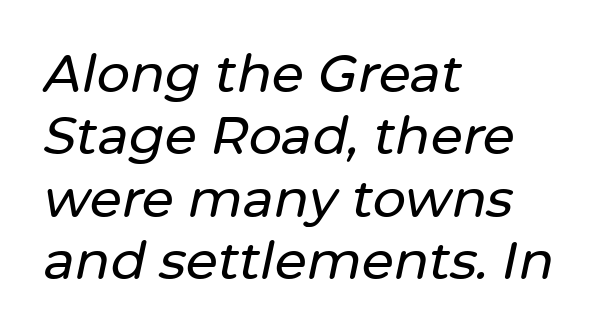
Each word holds together tightly as a unit, with standard inter-letter gaps. Underlining? Definitely not there. Do the characters align in a grid? No, the font is proportional. The rendering applies a slant to the glyphs.
